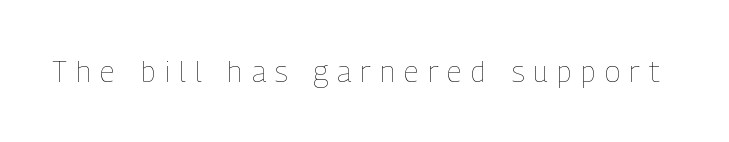
Q: Is the text bold? A: No.
Q: Is the text italic (slanted)? A: No, it is upright.
Q: Is the text underlined? A: No.
Q: Is the spacing between letters normal or unusually wide? A: Unusually wide.
Q: Width (condensed, normal, or wide)? A: Condensed.
Q: Stroke contrast? A: Low.
Q: x-height? A: Medium.
Q: Monospaced? A: No.
